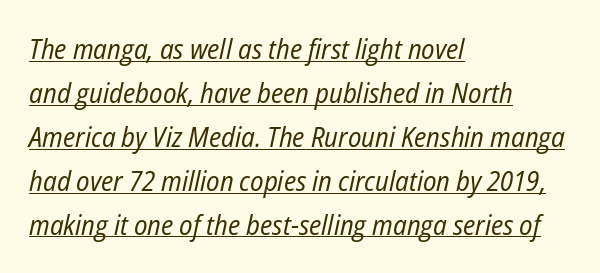
Q: Is the text bold? A: No.
Q: Is the text italic (slanted)? A: Yes, it leans right by about 12 degrees.
Q: Is the text underlined? A: Yes.
Q: How is the paragraph aligned? A: Left-aligned.
Q: Is the spacing between letters normal or unusually wide? A: Normal.
Q: Is the spacing between lines tight, normal or loose? A: Normal.
Q: Width (condensed, normal, or wide)? A: Condensed.
Q: Stroke contrast? A: Low.
Q: x-height? A: Medium.
Q: Monospaced? A: No.
